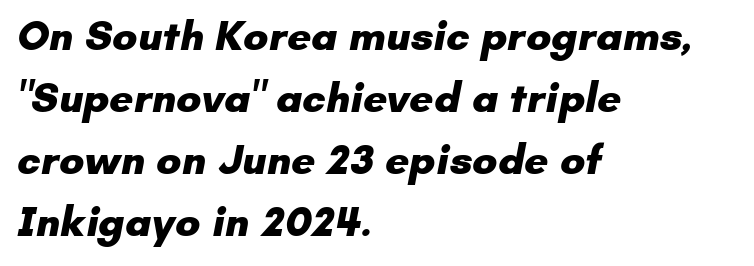
{"serif": "no", "bold": "yes", "weight": "heavy", "width": "normal", "stroke_contrast": "low", "x_height": "small", "monospaced": "no", "underline": "no", "align": "left", "line_spacing": "normal", "line_spacing_ratio": 1.48, "letter_spacing": "normal", "letter_spacing_em": 0.0, "glyph_px": 42}
